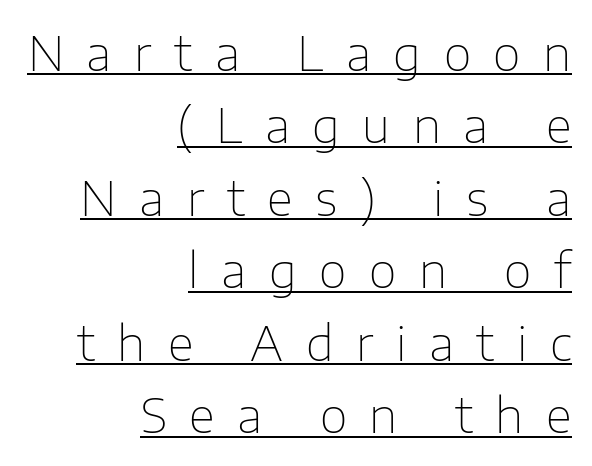
Which margin do the lines hug? The right one — the left edge is uneven. The lines sit at an ordinary, default distance from one another. Designer's note — italics off, roman on. Think of a printed novel: that variable character pitch is what you see here. A light-to-regular cut is what we see here. The font family rendered here belongs to the sans-serif group.
